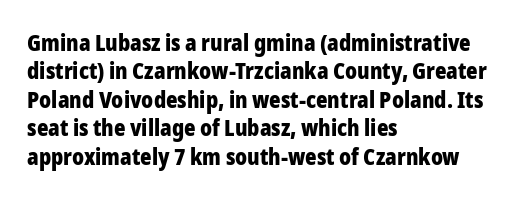
Q: Is the text bold? A: Yes.
Q: Is the text italic (slanted)? A: No, it is upright.
Q: Is the text underlined? A: No.
Q: How is the paragraph aligned? A: Left-aligned.
Q: Is the spacing between letters normal or unusually wide? A: Normal.
Q: Is the spacing between lines tight, normal or loose? A: Normal.
